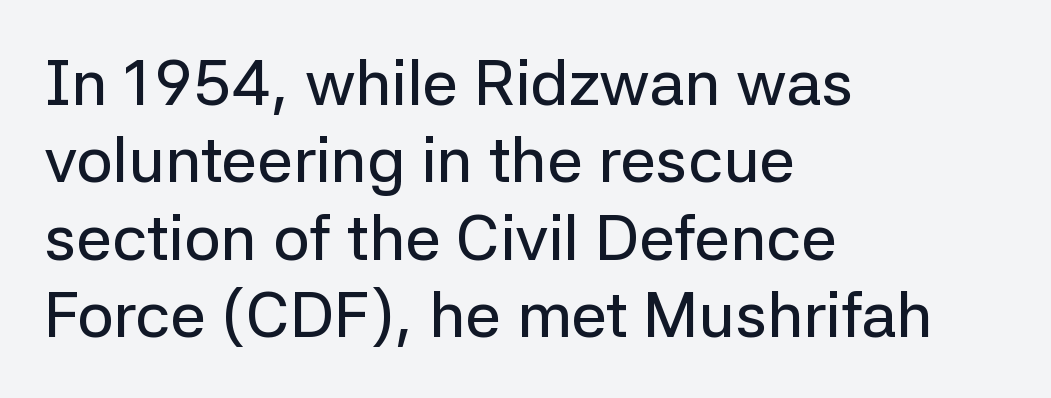
Grotesque or geometric, the face here clearly has no serifs. Line beginnings align vertically; line endings do not. The specimen reads as upright at a glance. The horizontal fit of the characters is conventional and even. Varying glyph widths throughout — classic text-font behaviour.
